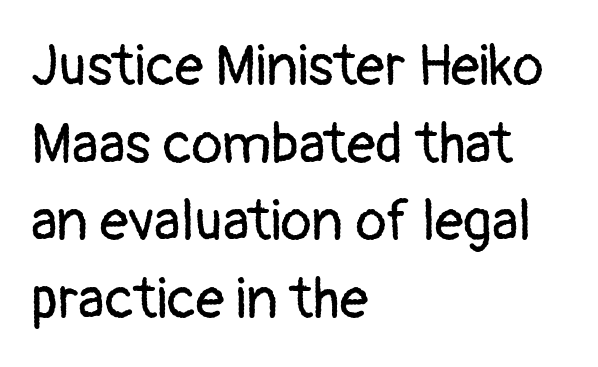
Q: Is the text bold? A: No.
Q: Is the text italic (slanted)? A: No, it is upright.
Q: Is the typeface a serif or a sans-serif typeface? A: Sans-serif.
Q: Is the text underlined? A: No.
Q: How is the paragraph aligned? A: Left-aligned.
Q: Is the spacing between letters normal or unusually wide? A: Normal.
Q: Is the spacing between lines tight, normal or loose? A: Normal.
Q: Width (condensed, normal, or wide)? A: Normal.
Q: Stroke contrast? A: Low.
Q: x-height? A: Medium.
Q: Monospaced? A: No.
